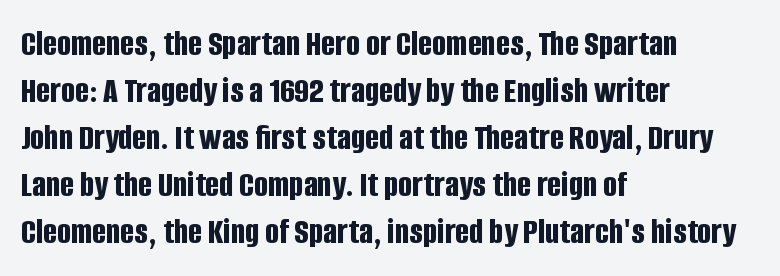
The image shows 37 px bold, condensed sans-serif type, upright; set left-aligned, normal line spacing (1.27x), normal letter spacing, not underlined; low stroke contrast and a large x-height.
